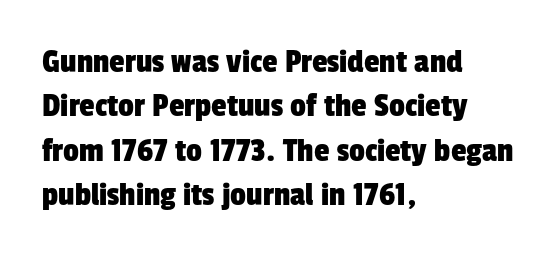
The image shows 35 px condensed sans-serif type; set left-aligned, normal line spacing (1.27x), normal letter spacing, not underlined; low stroke contrast and a medium x-height.
